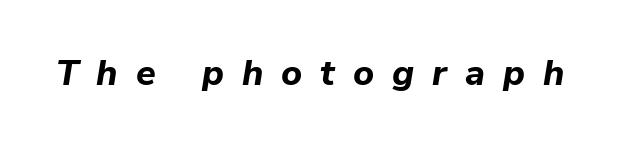
{"italic": "yes", "lean": "right", "slant_degrees": 9, "bold": "yes", "weight": "bold", "width": "normal", "stroke_contrast": "low", "x_height": "medium", "monospaced": "no", "underline": "no", "letter_spacing": "wide", "letter_spacing_em": 0.5, "glyph_px": 36}
